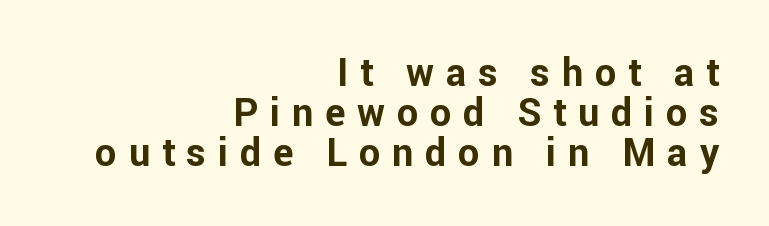
Q: Is the text bold? A: Yes.
Q: Is the text italic (slanted)? A: No, it is upright.
Q: Is the typeface a serif or a sans-serif typeface? A: Sans-serif.
Q: Is the text underlined? A: No.
Q: How is the paragraph aligned? A: Right-aligned.
Q: Is the spacing between letters normal or unusually wide? A: Unusually wide.
Q: Is the spacing between lines tight, normal or loose? A: Tight.
Q: Width (condensed, normal, or wide)? A: Normal.
Q: Stroke contrast? A: Low.
Q: x-height? A: Medium.
Q: Monospaced? A: No.
